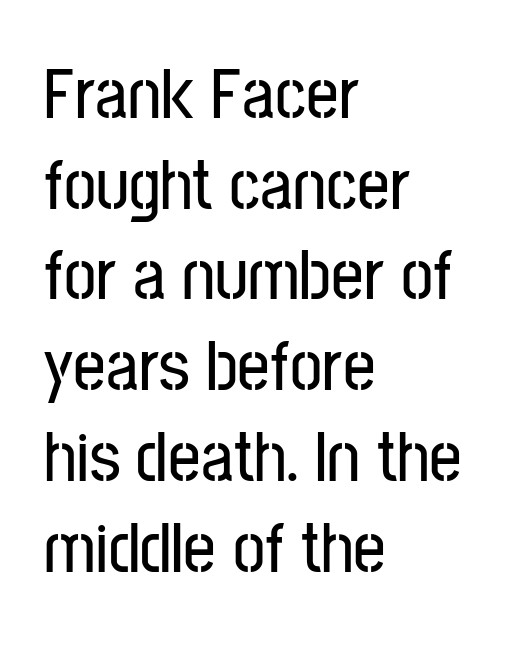
Q: Is the text italic (slanted)? A: No, it is upright.
Q: Is the typeface a serif or a sans-serif typeface? A: Sans-serif.
Q: Is the text underlined? A: No.
Q: How is the paragraph aligned? A: Left-aligned.
Q: Is the spacing between letters normal or unusually wide? A: Normal.
Q: Is the spacing between lines tight, normal or loose? A: Normal.
Q: Width (condensed, normal, or wide)? A: Condensed.
Q: Stroke contrast? A: Low.
Q: x-height? A: Medium.
Q: Monospaced? A: No.
